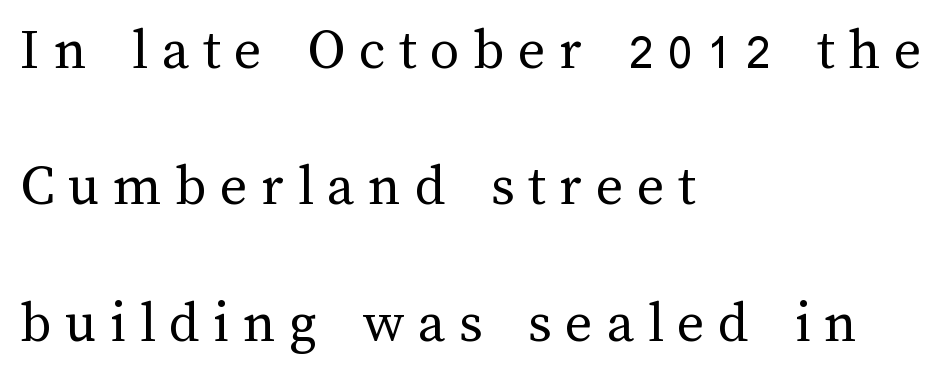
The image shows 59 px regular-weight type, upright; set left-aligned, loose line spacing (2.31x), unusually wide letter spacing (+0.23 em), not underlined; medium stroke contrast and a medium x-height.
